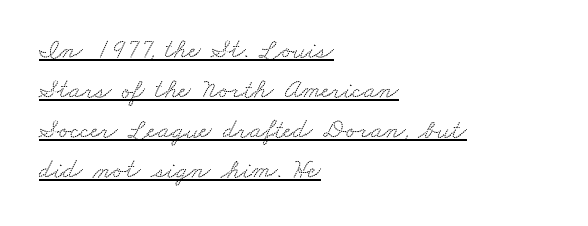
The line-height multiplier appears to be the usual default. Each word holds together tightly as a unit, with standard inter-letter gaps. The words here are underlined. Each line starts at the same left margin while the right side varies.
